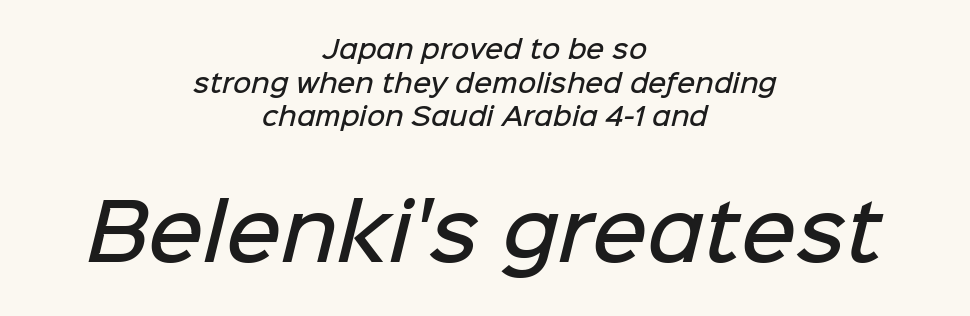
Each word holds together tightly as a unit, with standard inter-letter gaps. The typeface chosen for these lines omits serifs. Any mark beneath the type? The region is blank. The rendering uses natural spacing where letterforms have individual widths. Here the second block reads like a headline and the first like body copy.
